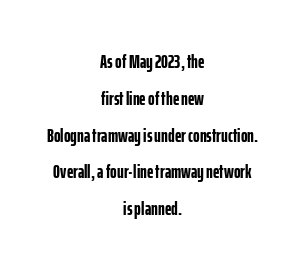
Ascenders rise straight up at ninety degrees. Default kerning and tracking; the words read as compact shapes. The sample has been set heavy, in full bold. The space directly below the letters is spotless. The compositor balanced each line on the midline.
